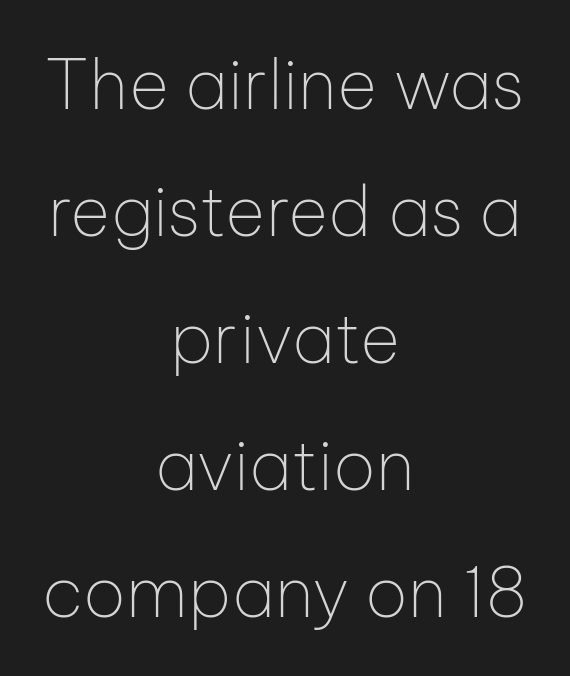
{"serif": "no", "italic": "no", "bold": "no", "weight": "thin", "width": "normal", "stroke_contrast": "low", "x_height": "medium", "monospaced": "no", "underline": "no", "align": "center", "line_spacing_ratio": 1.84, "letter_spacing": "normal", "letter_spacing_em": 0.0, "glyph_px": 69}
